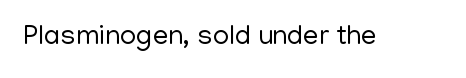
The specimen omits any rule beneath the text block's lines. Short note: letters normally spaced. Vertical strokes here are truly vertical. Note the varied advance widths — an 'i' is clearly narrower than an 'm'. The face used here is a sans, in the tradition of grotesques and geometrics.
